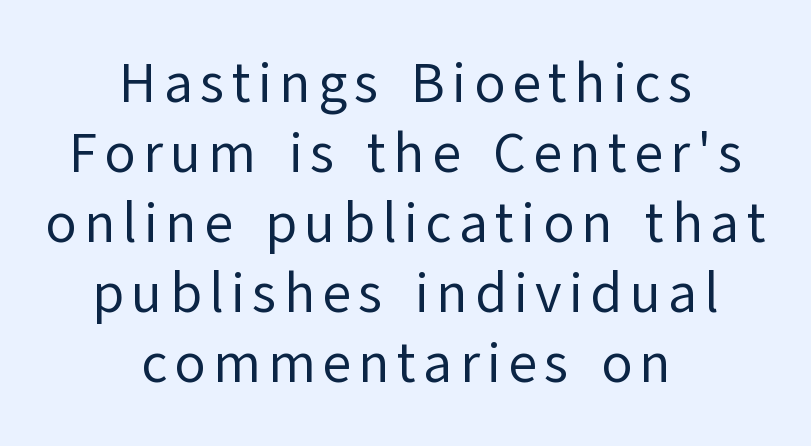
{"serif": "no", "italic": "no", "bold": "no", "weight": "regular", "width": "normal", "stroke_contrast": "low", "x_height": "medium", "monospaced": "no", "underline": "no", "align": "center", "line_spacing": "normal", "line_spacing_ratio": 1.25, "glyph_px": 56}
